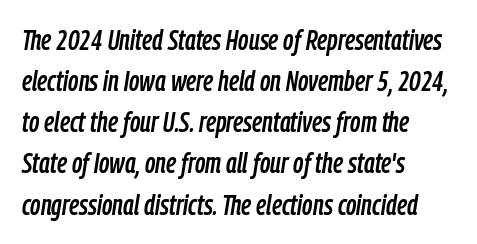
The image shows 28 px condensed type, italic (leaning right); set left-aligned, normal line spacing (1.47x), normal letter spacing, not underlined; low stroke contrast and a medium x-height.
